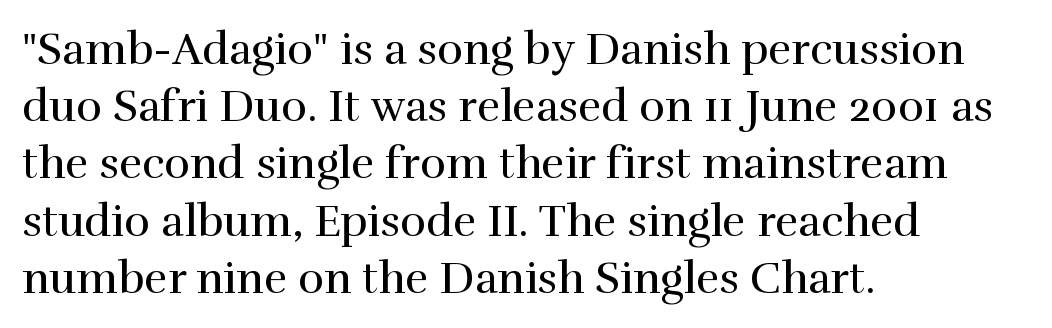
The image shows 44 px regular-weight serif type, upright; set left-aligned, normal line spacing (1.3x), normal letter spacing, not underlined; high stroke contrast and a medium x-height.
